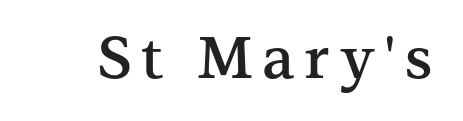
Q: Is the text bold? A: Semi-bold.
Q: Is the text italic (slanted)? A: No, it is upright.
Q: Is the typeface a serif or a sans-serif typeface? A: Serif.
Q: Is the text underlined? A: No.
Q: Width (condensed, normal, or wide)? A: Normal.
Q: Stroke contrast? A: Medium.
Q: x-height? A: Medium.
Q: Monospaced? A: No.
